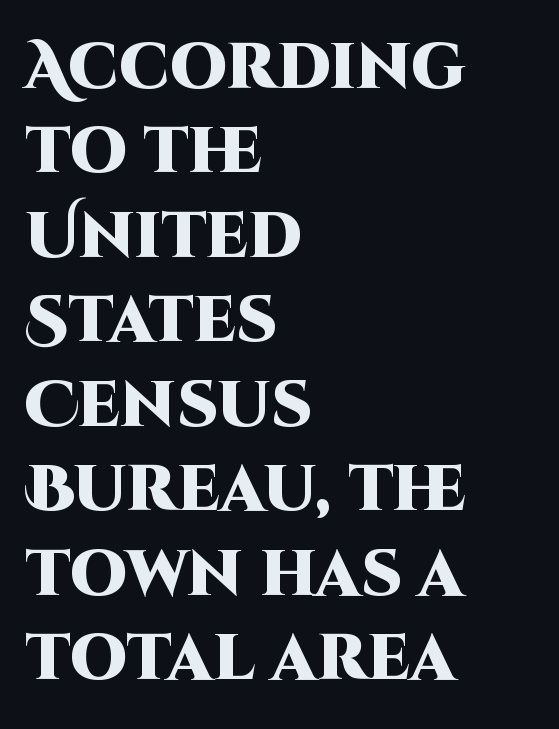
Note the varied advance widths — an 'i' is clearly narrower than an 'm'. Pretty heavy lettering here — definitely bold. Posture: straight, roman, zero tilt. Nobody drew a line under any word here.
